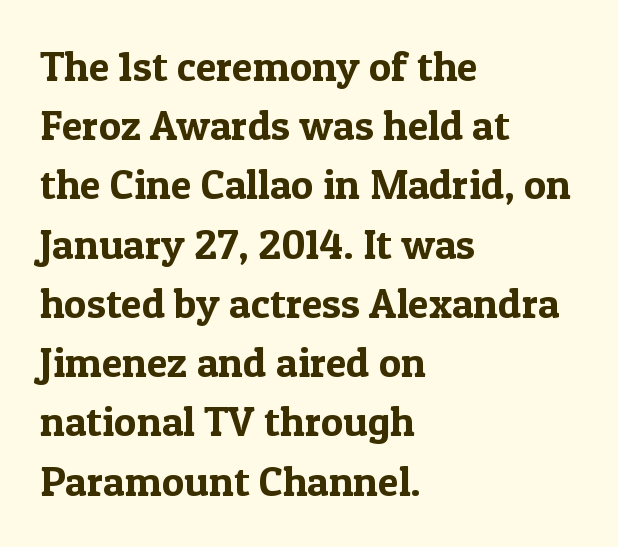
The image shows 42 px serif type, upright; set left-aligned, normal line spacing (1.41x), normal letter spacing, not underlined; a medium x-height.
